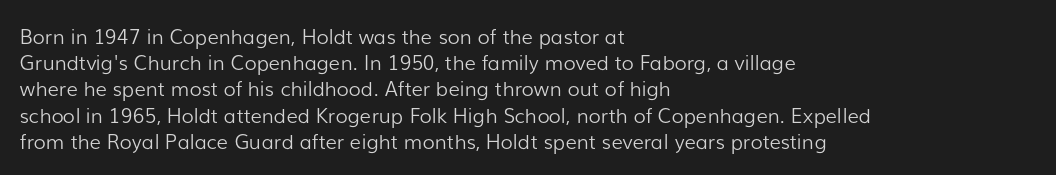
Q: Is the text bold? A: No.
Q: Is the text italic (slanted)? A: No, it is upright.
Q: Is the text underlined? A: No.
Q: How is the paragraph aligned? A: Left-aligned.
Q: Is the spacing between letters normal or unusually wide? A: Normal.
Q: Is the spacing between lines tight, normal or loose? A: Normal.
